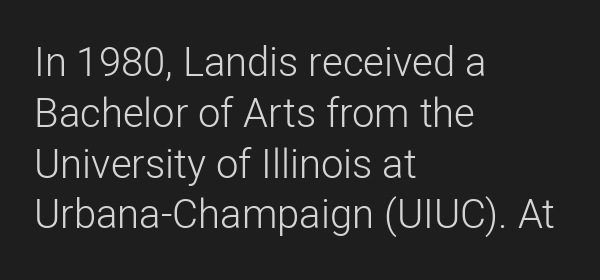
Q: Is the text bold? A: No.
Q: Is the text italic (slanted)? A: No, it is upright.
Q: Is the typeface a serif or a sans-serif typeface? A: Sans-serif.
Q: Is the text underlined? A: No.
Q: How is the paragraph aligned? A: Left-aligned.
Q: Is the spacing between letters normal or unusually wide? A: Normal.
Q: Is the spacing between lines tight, normal or loose? A: Normal.
Q: Width (condensed, normal, or wide)? A: Normal.
Q: Stroke contrast? A: Low.
Q: x-height? A: Medium.
Q: Monospaced? A: No.
